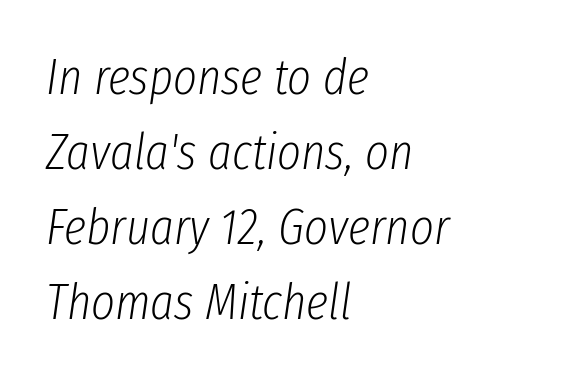
{"italic": "yes", "lean": "right", "slant_degrees": 8, "bold": "no", "weight": "light", "width": "condensed", "stroke_contrast": "low", "x_height": "medium", "monospaced": "no", "underline": "no", "align": "left", "line_spacing": "normal", "line_spacing_ratio": 1.47, "letter_spacing": "normal", "letter_spacing_em": 0.0, "glyph_px": 51}
